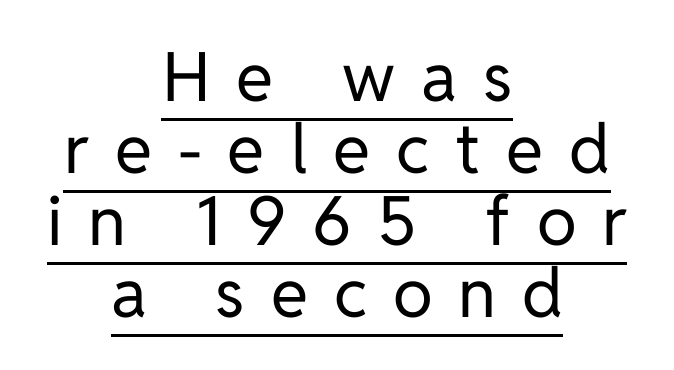
Each letter keeps its own natural width here, so spacing adapts to shape. Alignment: centered. Looks like someone drew a line under every word here. Unlike a traditional serif, this face leaves its strokes unadorned.
